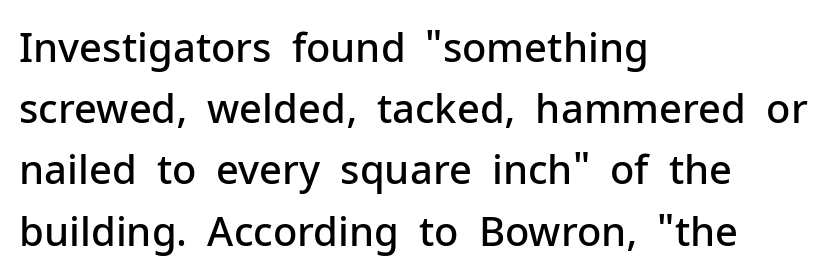
{"serif": "no", "italic": "no", "bold": "semi", "weight": "semibold", "width": "normal", "stroke_contrast": "low", "x_height": "medium", "monospaced": "no", "underline": "no", "align": "left", "line_spacing": "normal", "line_spacing_ratio": 1.53, "letter_spacing": "normal", "letter_spacing_em": 0.0, "glyph_px": 40}
